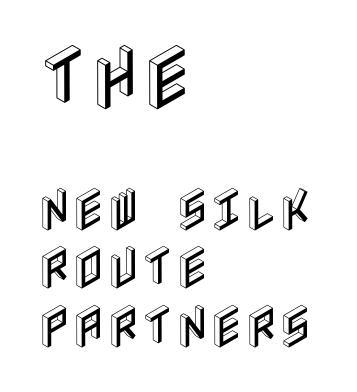
Q: Is the text italic (slanted)? A: No, it is upright.
Q: Is the text underlined? A: No.
Q: How is the paragraph aligned? A: Left-aligned.
Q: Is the spacing between letters normal or unusually wide? A: Normal.
Q: Is the spacing between lines tight, normal or loose? A: Normal.
Q: Which block of text is set in a larger size, the first (top) or the second (bottom)? A: The first (top) one.
Q: Width (condensed, normal, or wide)? A: Condensed.
Q: x-height? A: Large.
